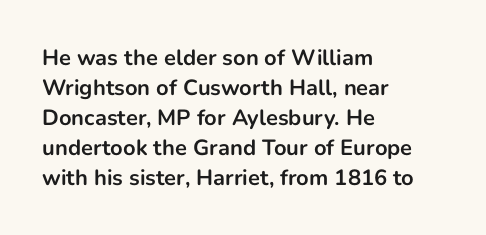
{"italic": "no", "bold": "yes", "underline": "no", "align": "left", "line_spacing": "normal", "line_spacing_ratio": 1.36, "letter_spacing": "normal", "letter_spacing_em": 0.0, "glyph_px": 22}
